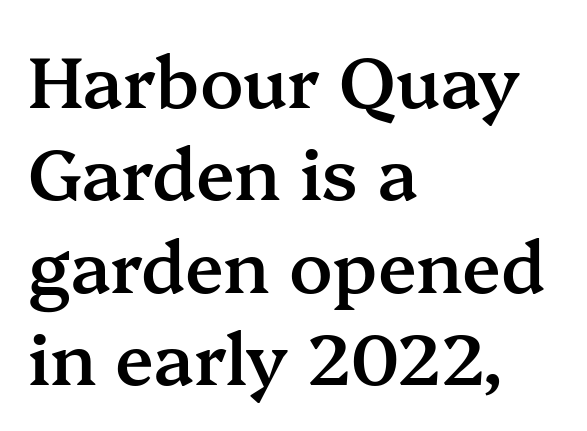
This rendering features lettering with no underline. These lines are set flush left with a ragged right edge. Words appear dense and cohesive because spacing is normal. Summary of weight: moderately heavy, a semibold. A roman cut, with each character standing at attention.
